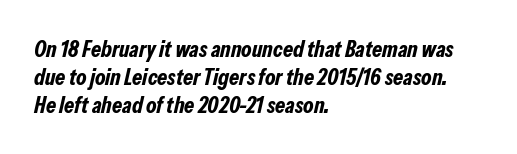
The image shows 23 px bold type, italic (leaning right); set left-aligned, line spacing 1.22x, normal letter spacing, not underlined.
